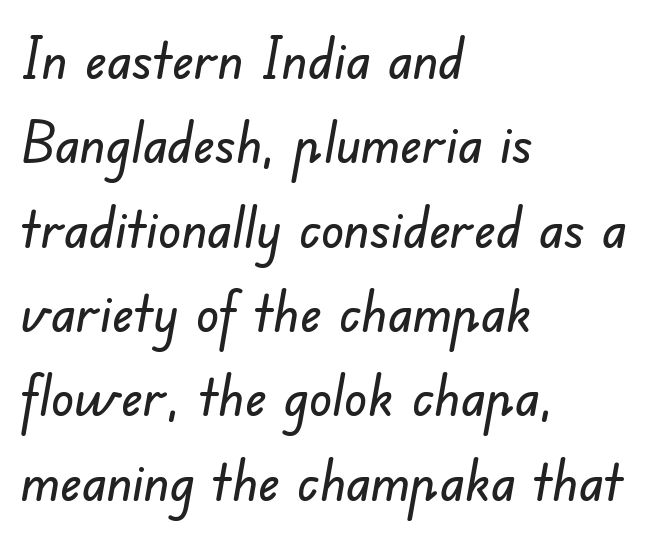
The image shows 57 px sans-serif type; set left-aligned, normal line spacing (1.48x), normal letter spacing, not underlined; low stroke contrast and a small x-height.
